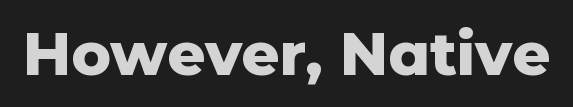
Words float on clear page, feet unadorned. Notice how the stems are strictly vertical — no italics here. A typesetter would call this proportional, since set widths differ per character. Short note: letters normally spaced.
